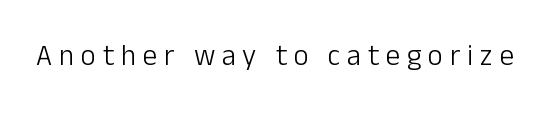
Stems and bowls with no extra thickness — not bold. No word sits above an underline. Words appear elongated and porous because spacing is wide. Classification — sans serif.
